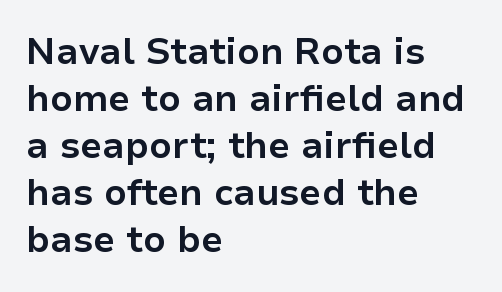
{"serif": "no", "italic": "no", "bold": "yes", "weight": "bold", "width": "normal", "stroke_contrast": "low", "x_height": "medium", "monospaced": "no", "underline": "no", "align": "left", "line_spacing": "normal", "line_spacing_ratio": 1.27, "letter_spacing": "normal", "letter_spacing_em": 0.0, "glyph_px": 37}
